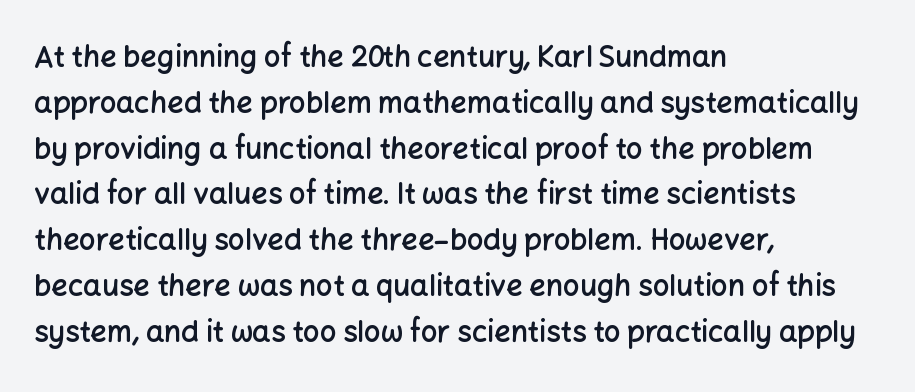
The image shows 29 px semibold sans-serif type, upright; set left-aligned, normal line spacing (1.58x), normal letter spacing, not underlined; low stroke contrast and a medium x-height.
